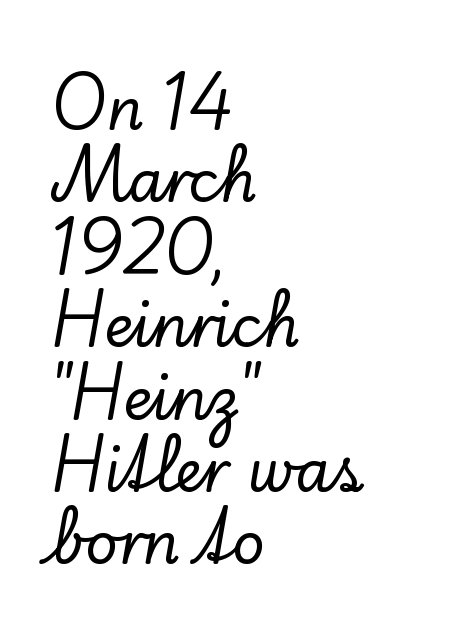
Q: Is the text italic (slanted)? A: Yes.
Q: Is the typeface a serif or a sans-serif typeface? A: Serif.
Q: Is the text underlined? A: No.
Q: How is the paragraph aligned? A: Left-aligned.
Q: Is the spacing between letters normal or unusually wide? A: Normal.
Q: Is the spacing between lines tight, normal or loose? A: Normal.
Q: Width (condensed, normal, or wide)? A: Normal.
Q: Stroke contrast? A: Low.
Q: x-height? A: Small.
Q: Monospaced? A: No.
